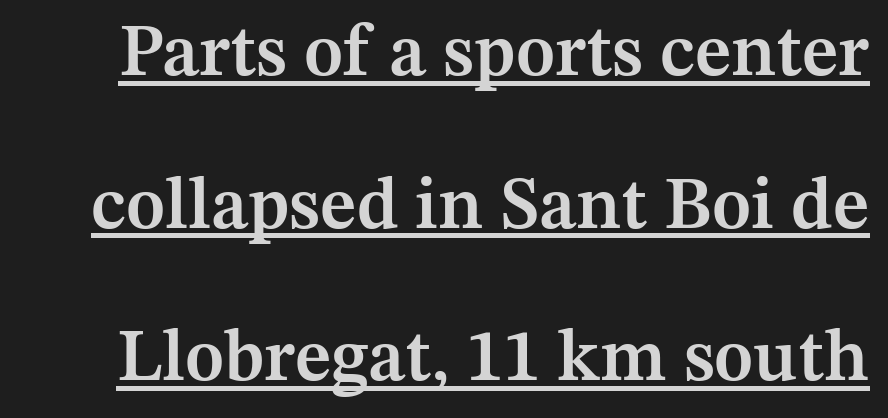
The rendering uses the underline text-decoration. Every character sits straight up, as roman type does. This sample trades compactness for vertical openness between lines. The rendering shows small feet on the letterforms — a serif design. On the weight axis this lands at semibold, roughly 600.
